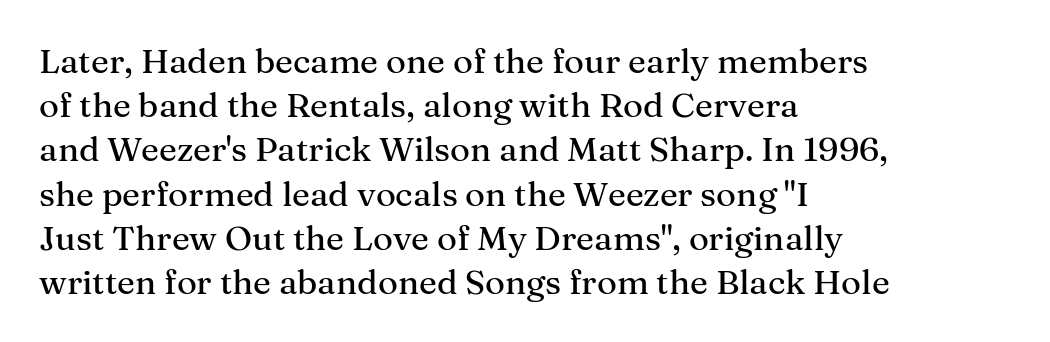
{"serif": "yes", "italic": "no", "width": "normal", "stroke_contrast": "medium", "x_height": "medium", "monospaced": "no", "underline": "no", "align": "left", "line_spacing": "normal", "line_spacing_ratio": 1.3, "letter_spacing": "normal", "letter_spacing_em": 0.0, "glyph_px": 34}
